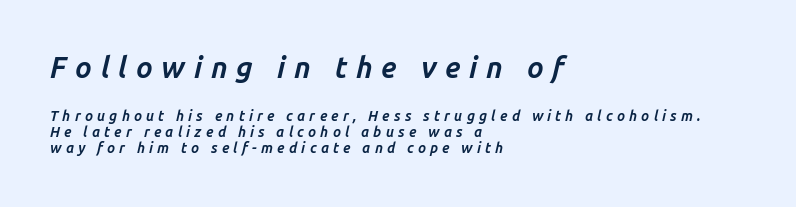
{"italic": "yes", "lean": "right", "slant_degrees": 14, "bold": "yes", "weight": "bold", "width": "normal", "stroke_contrast": "low", "x_height": "medium", "monospaced": "no", "underline": "no", "align": "left", "line_spacing": "tight", "line_spacing_ratio": 1.15, "letter_spacing": "wide", "letter_spacing_em": 0.3, "larger_block": "first", "size_ratio": 2.07, "glyph_px": 29}
